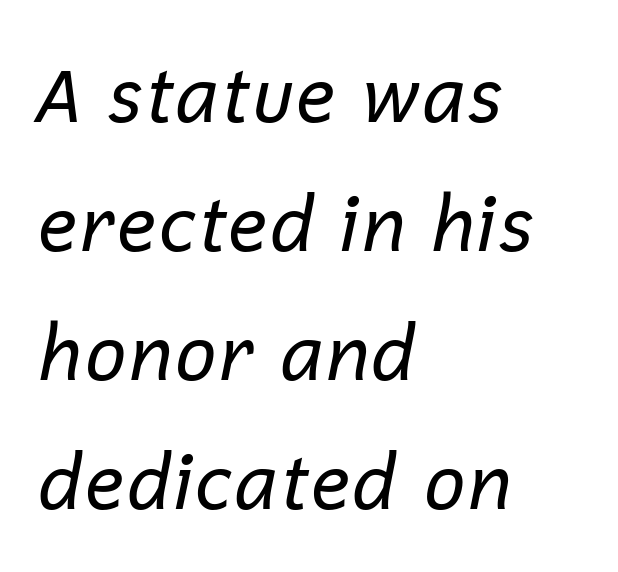
The image shows 75 px regular-weight type, italic (leaning right); set left-aligned, line spacing 1.72x, normal letter spacing, not underlined; low stroke contrast and a medium x-height.
